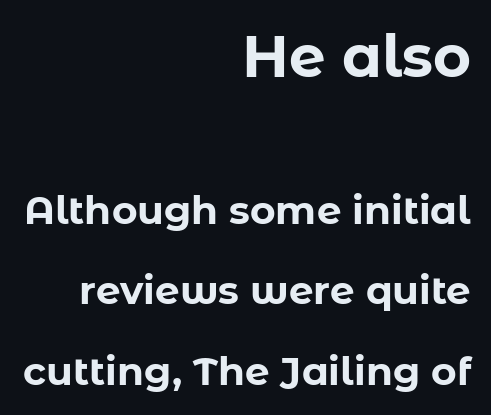
Q: Is the text bold? A: Yes.
Q: Is the text italic (slanted)? A: No, it is upright.
Q: Is the typeface a serif or a sans-serif typeface? A: Sans-serif.
Q: Is the text underlined? A: No.
Q: How is the paragraph aligned? A: Right-aligned.
Q: Is the spacing between letters normal or unusually wide? A: Normal.
Q: Is the spacing between lines tight, normal or loose? A: Loose.
Q: Which block of text is set in a larger size, the first (top) or the second (bottom)? A: The first (top) one.
Q: Width (condensed, normal, or wide)? A: Normal.
Q: Stroke contrast? A: Low.
Q: x-height? A: Medium.
Q: Monospaced? A: No.
